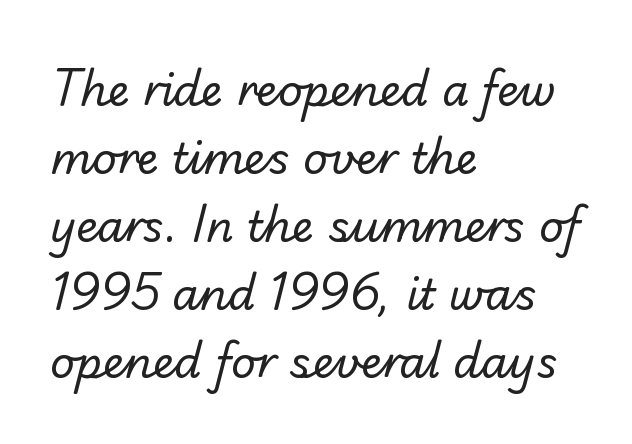
{"serif": "no", "bold": "no", "weight": "regular", "width": "normal", "stroke_contrast": "low", "x_height": "small", "monospaced": "no", "underline": "no", "align": "left", "line_spacing": "normal", "line_spacing_ratio": 1.58, "letter_spacing": "normal", "letter_spacing_em": 0.0, "glyph_px": 43}
